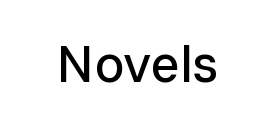
Spacing between characters is what you'd get straight out of the box. The glyphs are unaccompanied by any horizontal stroke below them. Upright lettering throughout. Observe the absence of serifs on each vertical stroke in this sample. Think of a printed novel: that variable character pitch is what you see here.
